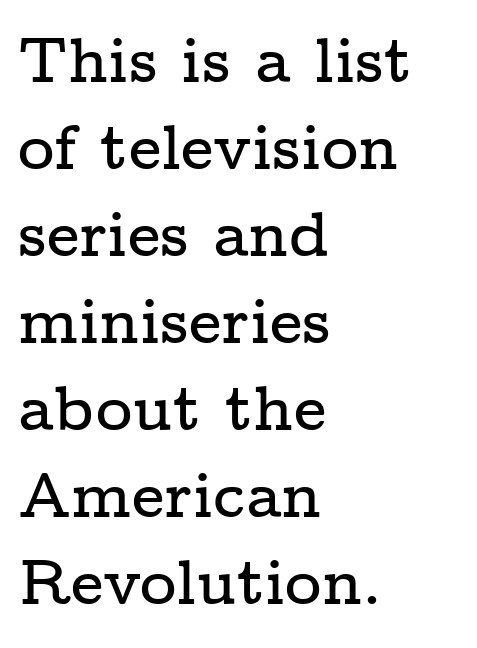
The image shows 63 px wide serif type, upright; set left-aligned, normal line spacing (1.38x), normal letter spacing, not underlined; low stroke contrast and a medium x-height.
